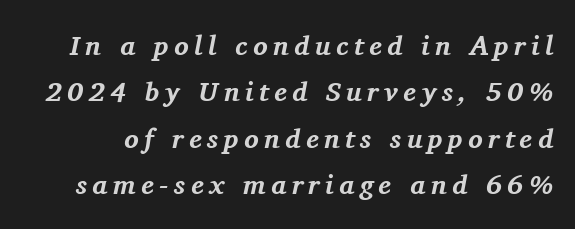
The image shows 27 px bold type, italic (leaning right); set line spacing 1.72x, unusually wide letter spacing (+0.2 em), not underlined.
